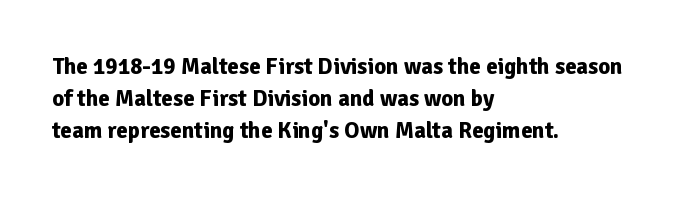
The image shows 23 px bold type, upright; set left-aligned, normal line spacing (1.39x), normal letter spacing, not underlined.
